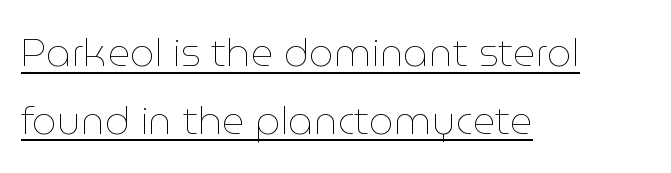
{"italic": "no", "bold": "no", "weight": "thin", "width": "normal", "stroke_contrast": "low", "x_height": "medium", "monospaced": "no", "underline": "yes", "align": "left", "line_spacing_ratio": 1.74, "letter_spacing": "normal", "letter_spacing_em": 0.0, "glyph_px": 39}
